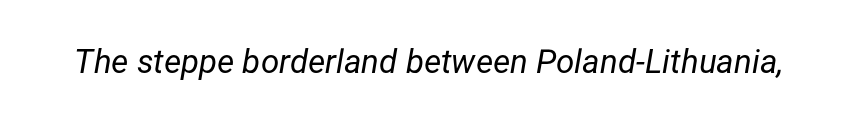
The image shows 33 px regular-weight type, italic (leaning right); set normal letter spacing, not underlined; low stroke contrast and a medium x-height.
